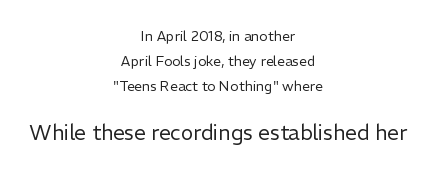
The image shows 21 px text type, upright; set centered, line spacing 1.78x, normal letter spacing, not underlined; the second (bottom) block is 1.5x larger.
